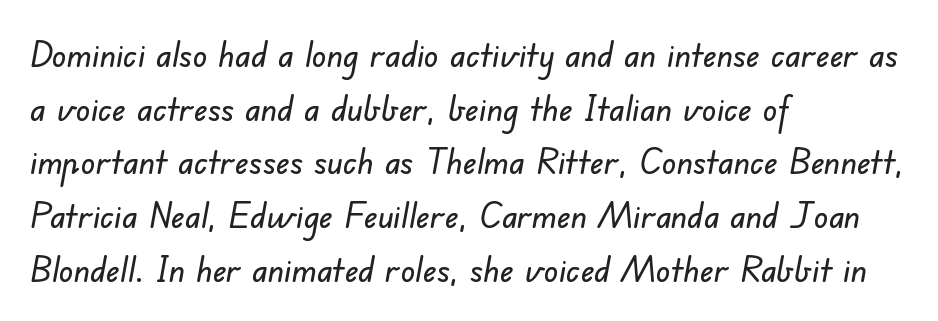
Q: Is the typeface a serif or a sans-serif typeface? A: Sans-serif.
Q: Is the text underlined? A: No.
Q: How is the paragraph aligned? A: Left-aligned.
Q: Is the spacing between letters normal or unusually wide? A: Normal.
Q: Is the spacing between lines tight, normal or loose? A: Normal.
Q: Width (condensed, normal, or wide)? A: Normal.
Q: Stroke contrast? A: Low.
Q: x-height? A: Small.
Q: Monospaced? A: No.
